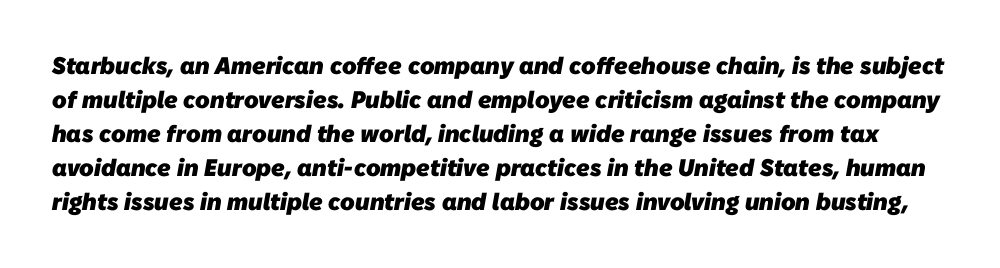
{"bold": "yes", "underline": "no", "line_spacing": "normal", "line_spacing_ratio": 1.42, "letter_spacing": "normal", "letter_spacing_em": 0.0, "glyph_px": 24}
